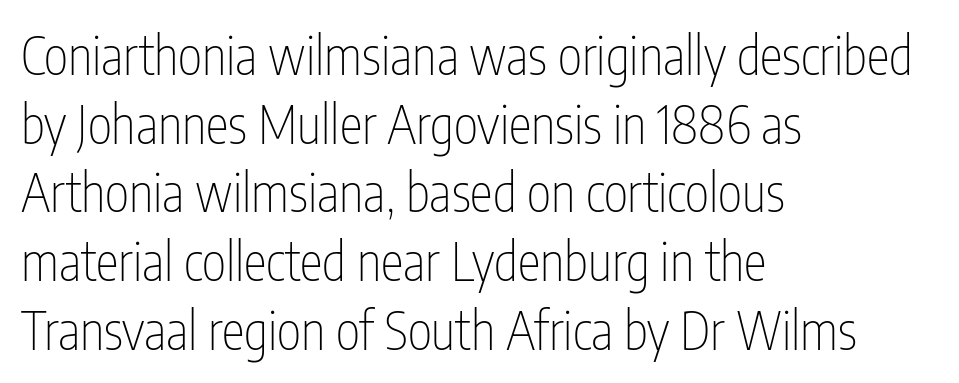
The image shows 52 px thin, condensed sans-serif type, upright; set left-aligned, normal line spacing (1.32x), normal letter spacing, not underlined; low stroke contrast and a medium x-height.
